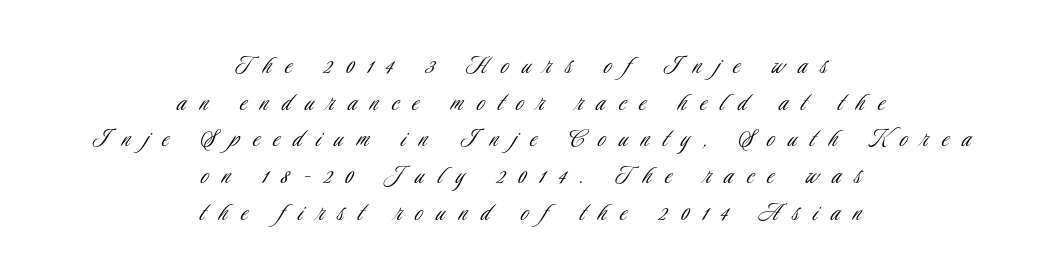
Caption: expanded tracking, letters set apart. Typographically, this falls in the sans-serif category. The vertical gap from one line to the next is medium. Is this a fixed-width face? No — the glyphs have proportional, varying widths.
